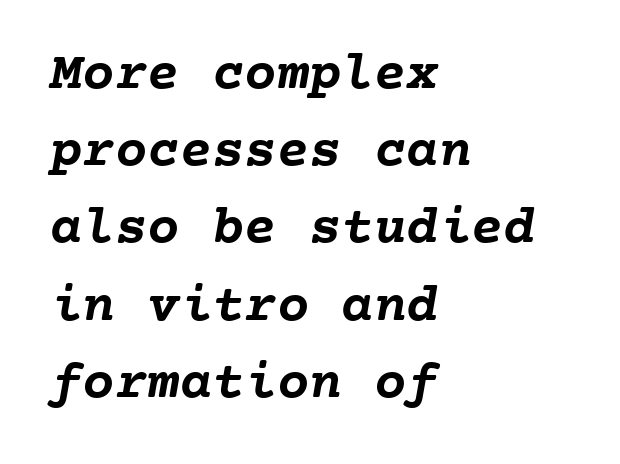
If you measured baseline to baseline, you'd find a middling distance. Default kerning and tracking; the words read as compact shapes. Does the copy run flush right? No — it runs flush left. Caption: bold face, heavy strokes. The zone under the glyphs is completely vacant. Here the designer chose a console-style face with uniform glyph widths.
